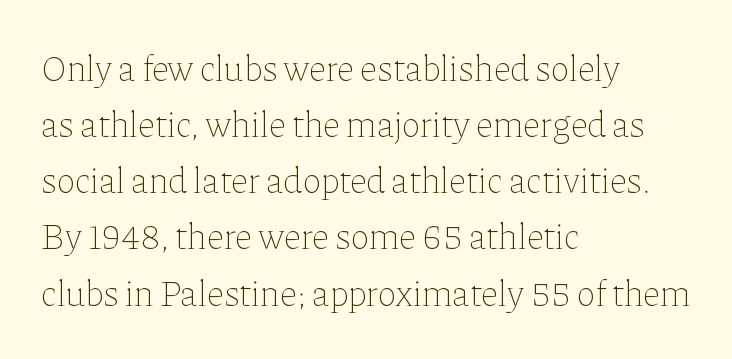
The image shows 36 px thin type, upright; set left-aligned, normal line spacing (1.56x), normal letter spacing, not underlined; low stroke contrast and a medium x-height.
